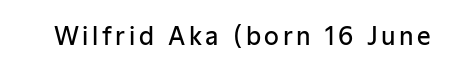
Q: Is the text bold? A: Semi-bold.
Q: Is the text italic (slanted)? A: No, it is upright.
Q: Is the text underlined? A: No.
